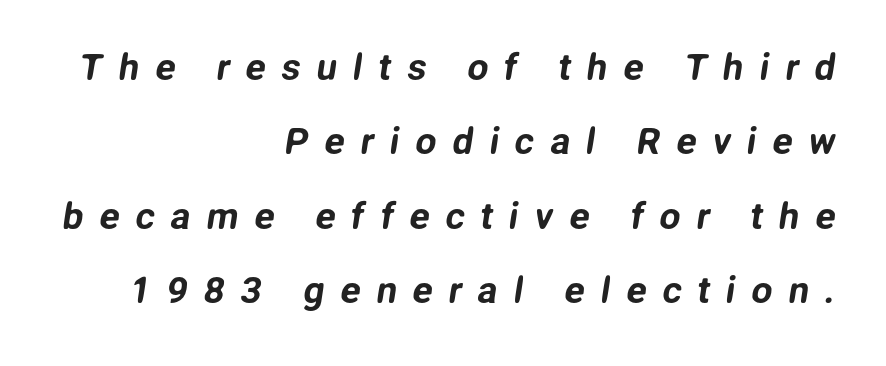
{"serif": "no", "width": "normal", "stroke_contrast": "low", "x_height": "medium", "monospaced": "no", "underline": "no", "align": "right", "line_spacing": "loose", "line_spacing_ratio": 2.01, "letter_spacing": "wide", "letter_spacing_em": 0.43, "glyph_px": 37}
